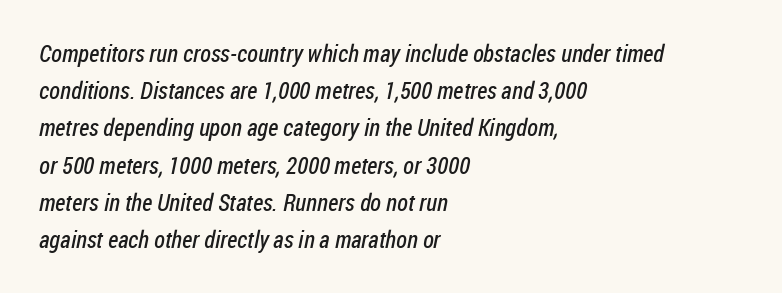
The image shows 24 px text type; set left-aligned, normal line spacing (1.55x), normal letter spacing, not underlined.
